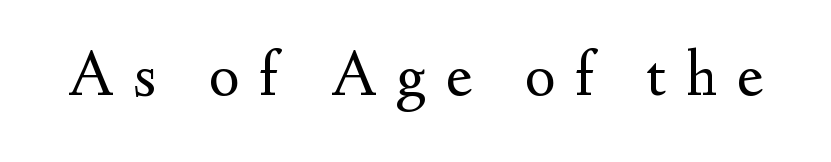
{"serif": "yes", "italic": "no", "bold": "no", "weight": "regular", "width": "normal", "stroke_contrast": "medium", "x_height": "small", "monospaced": "no", "underline": "no", "letter_spacing": "wide", "letter_spacing_em": 0.31, "glyph_px": 65}
